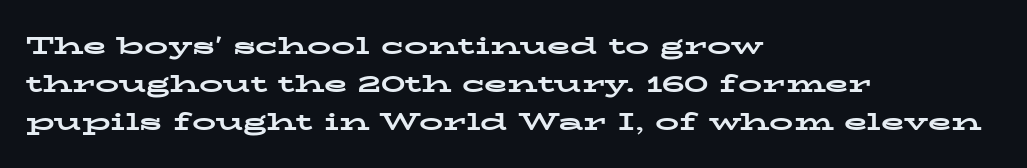
Any mark beneath the type? The region is blank. The letters stand upright; this is a roman face. The type is set solid horizontally, with unmodified tracking. Which margin do the lines hug? The left one — the right edge is uneven. The rendering uses a bold face; every stroke is thick and dark.
